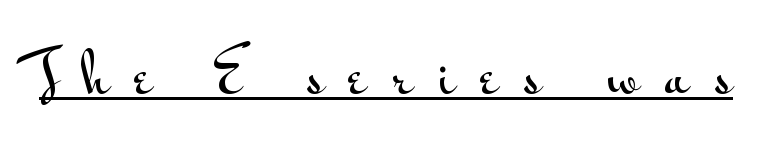
The image shows 54 px wide sans-serif type; set unusually wide letter spacing (+0.48 em), underlined; medium stroke contrast and a small x-height.
